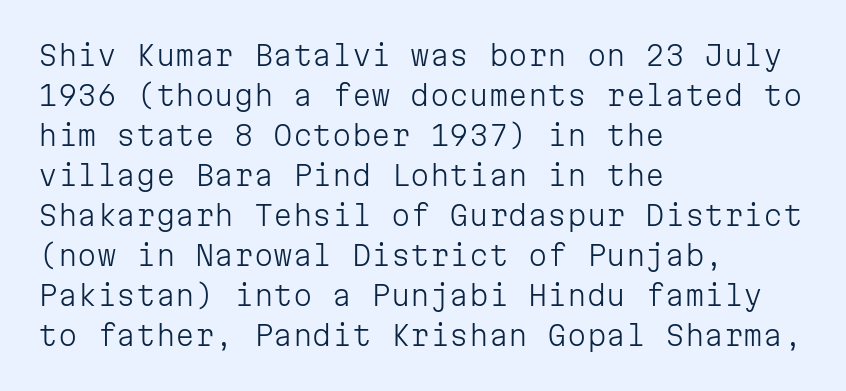
Q: Is the text bold? A: No.
Q: Is the text italic (slanted)? A: No, it is upright.
Q: Is the typeface a serif or a sans-serif typeface? A: Sans-serif.
Q: Is the text underlined? A: No.
Q: How is the paragraph aligned? A: Left-aligned.
Q: Is the spacing between letters normal or unusually wide? A: Normal.
Q: Is the spacing between lines tight, normal or loose? A: Normal.
Q: Width (condensed, normal, or wide)? A: Normal.
Q: Stroke contrast? A: Low.
Q: x-height? A: Medium.
Q: Monospaced? A: Yes.
